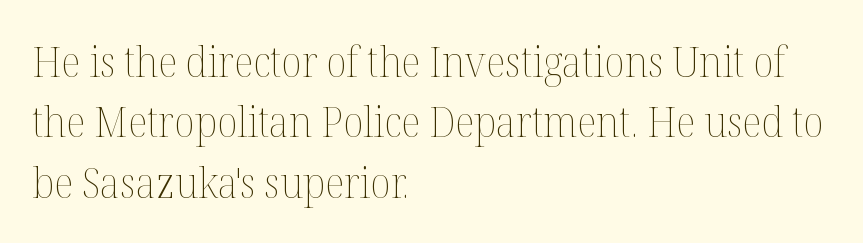
The image shows 42 px thin type, upright; set left-aligned, normal line spacing (1.44x), normal letter spacing, not underlined; medium stroke contrast and a medium x-height.
